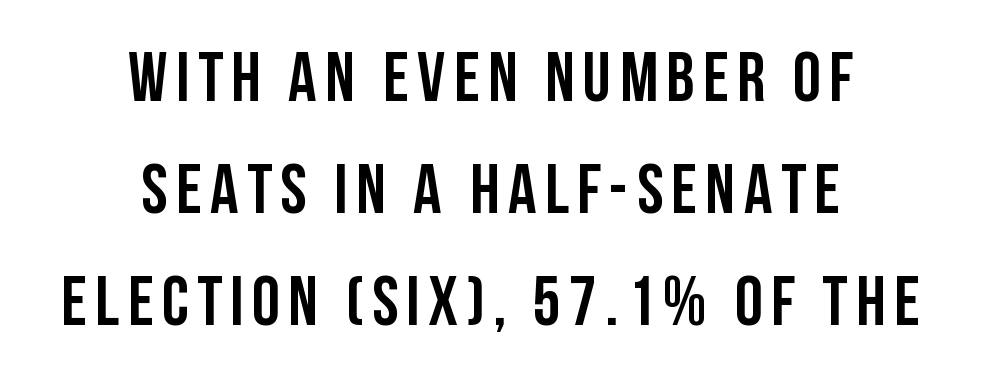
The image shows 70 px condensed sans-serif type, upright; set centered, normal line spacing (1.6x), not underlined; low stroke contrast and a large x-height.
